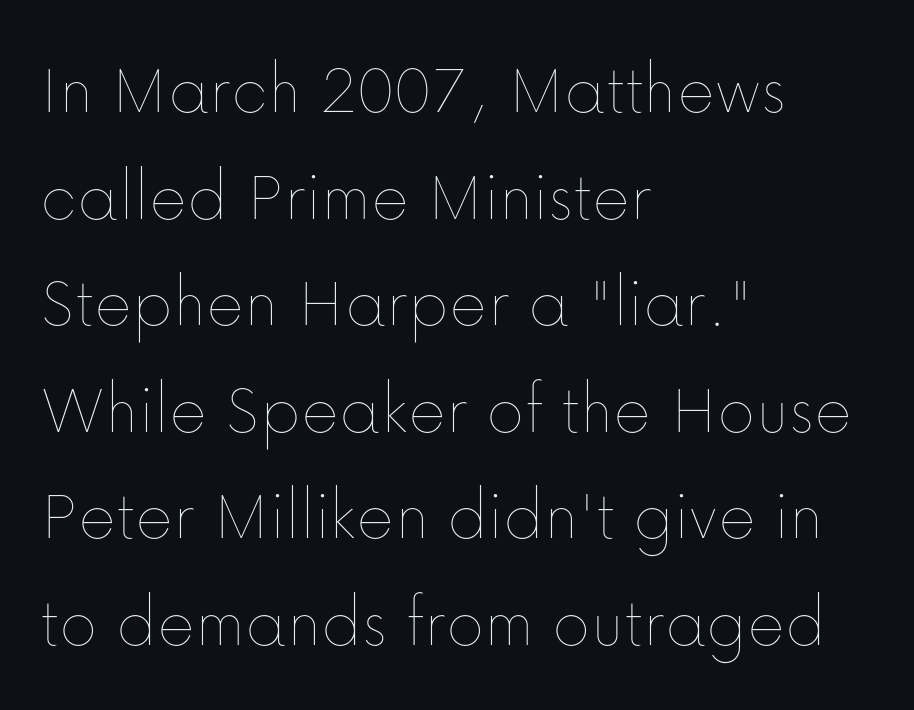
The letters look calm and open, with moderate or lighter stems. The ragged edge is on the right, which tells us the setting is flush left. The passage shown stacks its lines at a standard gap. Proportional: the letters do not fall into vertical columns.
